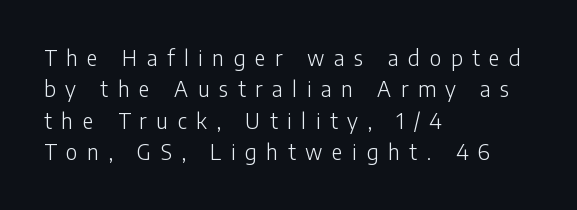
The image shows 21 px text type, upright; set left-aligned, normal line spacing (1.5x), unusually wide letter spacing (+0.46 em), not underlined.
